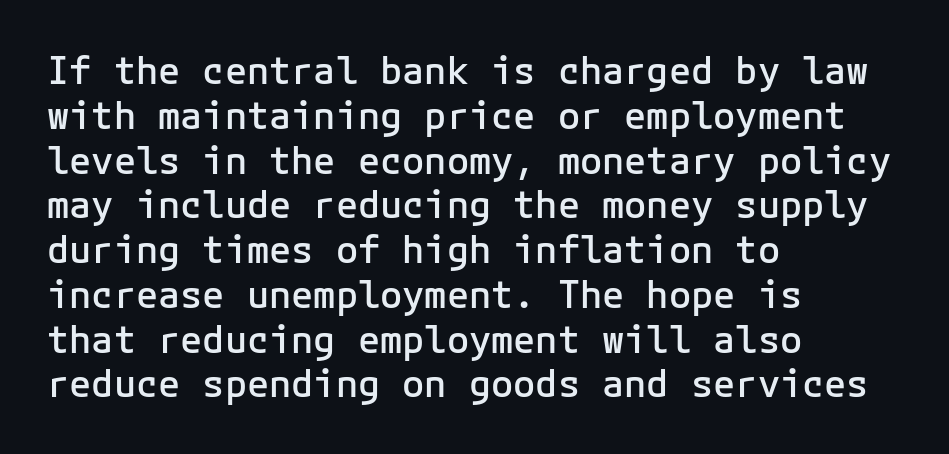
{"serif": "no", "italic": "no", "bold": "semi", "weight": "semibold", "width": "normal", "stroke_contrast": "low", "x_height": "medium", "monospaced": "yes", "underline": "no", "align": "left", "line_spacing_ratio": 1.21, "letter_spacing": "normal", "letter_spacing_em": 0.0, "glyph_px": 37}
